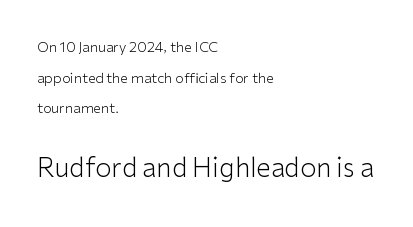
Q: Is the text bold? A: No.
Q: Is the text italic (slanted)? A: No, it is upright.
Q: Is the text underlined? A: No.
Q: How is the paragraph aligned? A: Left-aligned.
Q: Is the spacing between letters normal or unusually wide? A: Normal.
Q: Is the spacing between lines tight, normal or loose? A: Loose.
Q: Which block of text is set in a larger size, the first (top) or the second (bottom)? A: The second (bottom) one.
